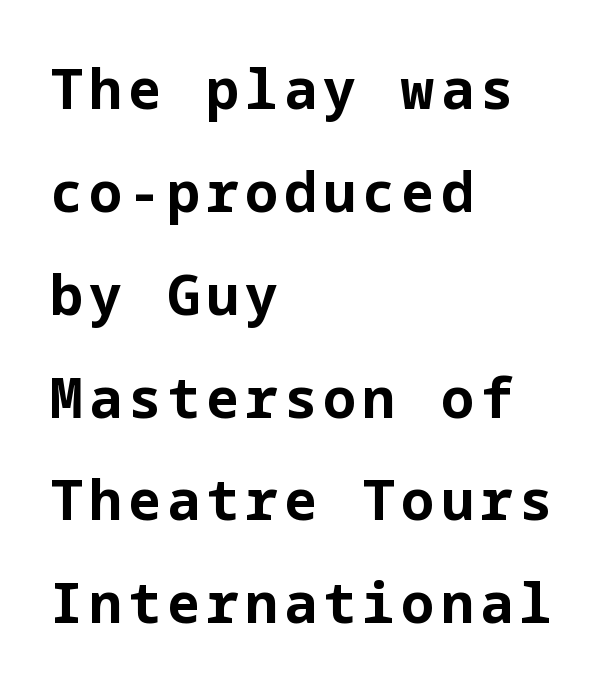
The passage shown is not underscored anywhere. The rag falls on the right side of this text block. Examine the stroke ends and you'll find no serifs. These words are printed bold, with thick strokes throughout. Italic? Not at all — the glyphs are vertical.
